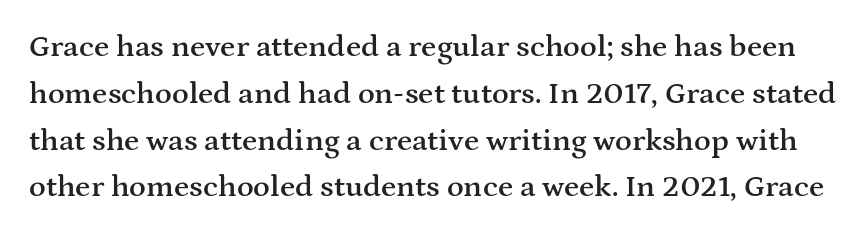
Rows of type keep a routine distance in the vertical direction. The passage shown is typed in a proportional face where columns would drift. Underline: absent. Spacing between characters is what you'd get straight out of the box.
